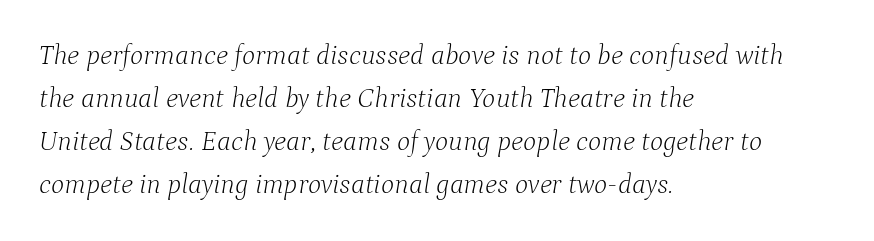
The image shows 28 px light serif type, italic (leaning right); set left-aligned, normal line spacing (1.54x), normal letter spacing, not underlined; low stroke contrast and a medium x-height.
